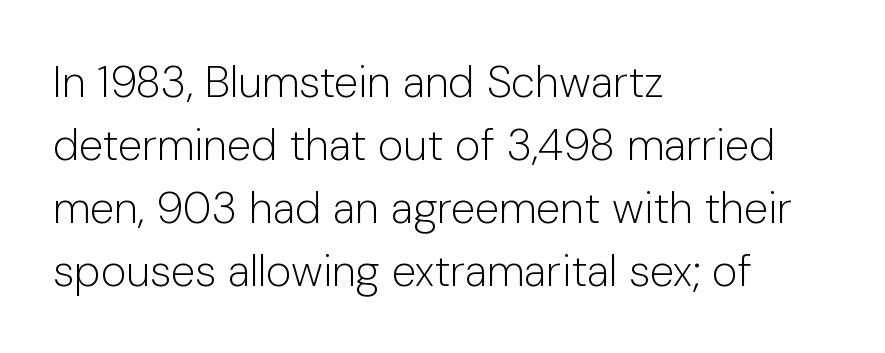
The image shows 44 px light sans-serif type, upright; set left-aligned, normal line spacing (1.43x), normal letter spacing, not underlined; low stroke contrast and a medium x-height.
